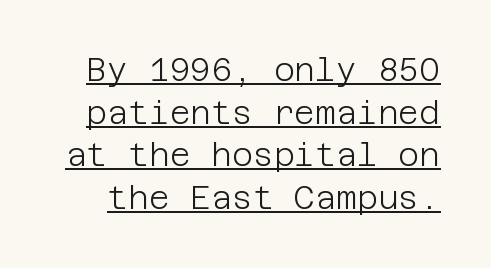
Q: Is the text bold? A: No.
Q: Is the text italic (slanted)? A: No, it is upright.
Q: Is the typeface a serif or a sans-serif typeface? A: Sans-serif.
Q: Is the text underlined? A: Yes.
Q: Is the spacing between letters normal or unusually wide? A: Normal.
Q: Is the spacing between lines tight, normal or loose? A: Normal.
Q: Width (condensed, normal, or wide)? A: Normal.
Q: Stroke contrast? A: Low.
Q: x-height? A: Large.
